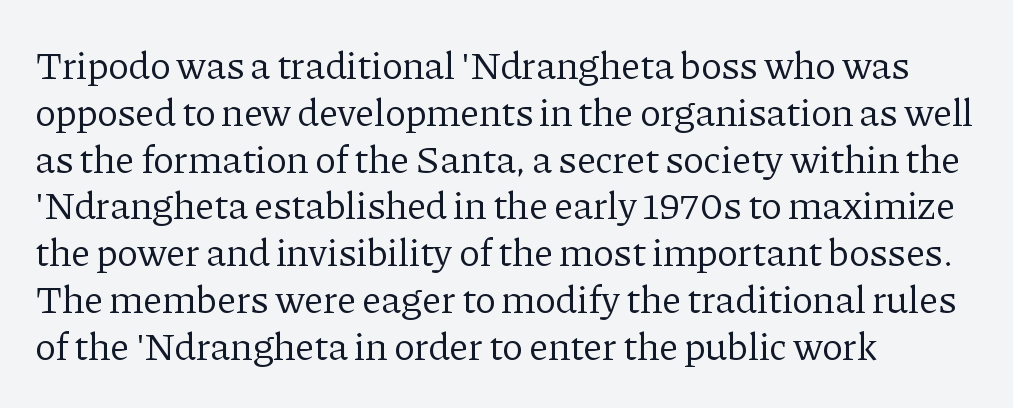
The letters advance in unequal steps, a hallmark of proportional type. Is this a sans? No — the strokes have serifs. Posture: upright roman. The ragged edge is on the right, which tells us the setting is flush left.
